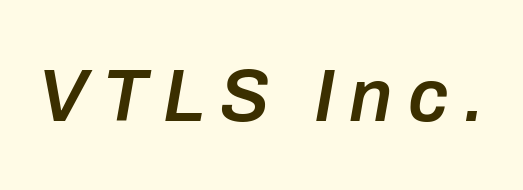
The image shows 74 px semibold type, italic (leaning right); set unusually wide letter spacing (+0.2 em), not underlined; low stroke contrast and a medium x-height.
